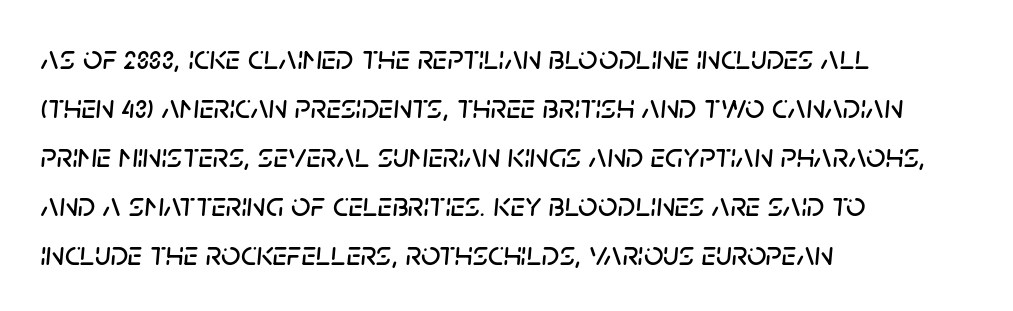
The image shows 34 px text type, italic (leaning right); set left-aligned, normal line spacing (1.44x), normal letter spacing, not underlined; low stroke contrast and a large x-height.
